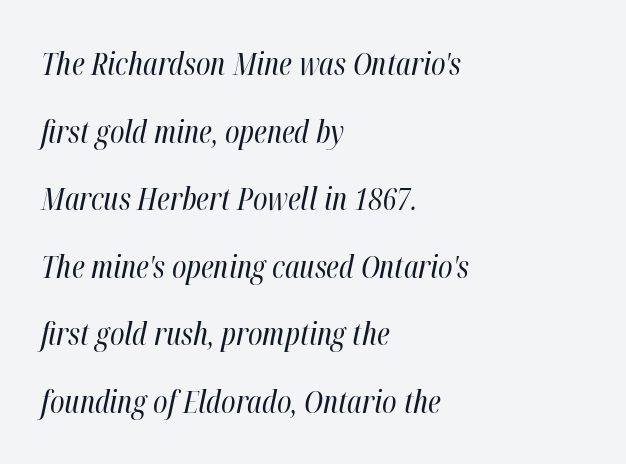
Q: Is the text bold? A: No.
Q: Is the text italic (slanted)? A: Yes, it leans right by about 12 degrees.
Q: Is the text underlined? A: No.
Q: How is the paragraph aligned? A: Left-aligned.
Q: Is the spacing between letters normal or unusually wide? A: Normal.
Q: Is the spacing between lines tight, normal or loose? A: Loose.
Q: Width (condensed, normal, or wide)? A: Condensed.
Q: Stroke contrast? A: High.
Q: x-height? A: Medium.
Q: Monospaced? A: No.
